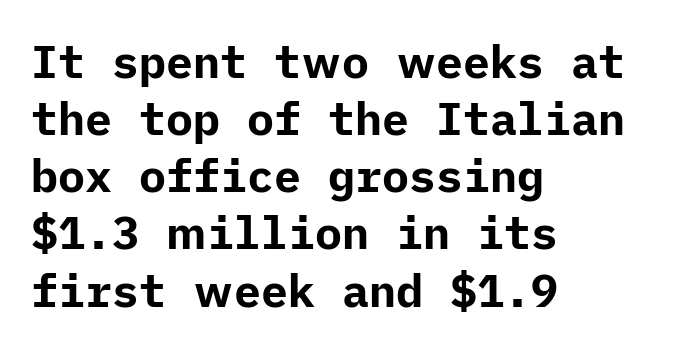
{"serif": "no", "italic": "no", "bold": "yes", "weight": "bold", "width": "normal", "stroke_contrast": "low", "x_height": "medium", "underline": "no", "align": "left", "line_spacing": "normal", "line_spacing_ratio": 1.27, "letter_spacing": "normal", "letter_spacing_em": 0.0, "glyph_px": 45}
